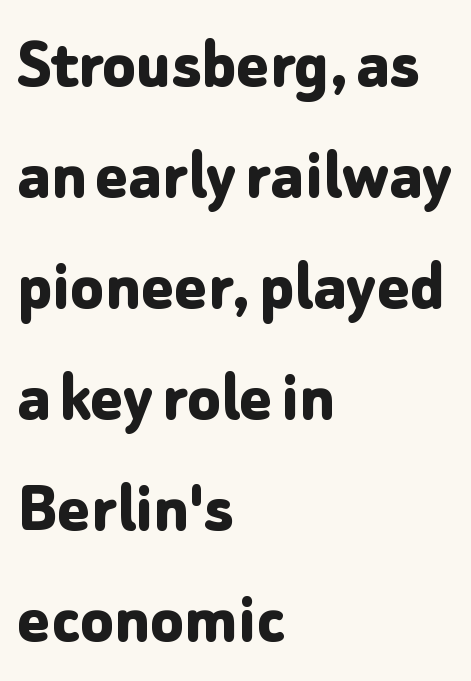
{"serif": "no", "italic": "no", "bold": "yes", "weight": "bold", "width": "normal", "stroke_contrast": "low", "x_height": "medium", "monospaced": "no", "underline": "no", "align": "left", "line_spacing": "normal", "line_spacing_ratio": 1.46, "letter_spacing": "normal", "letter_spacing_em": 0.0, "glyph_px": 76}
